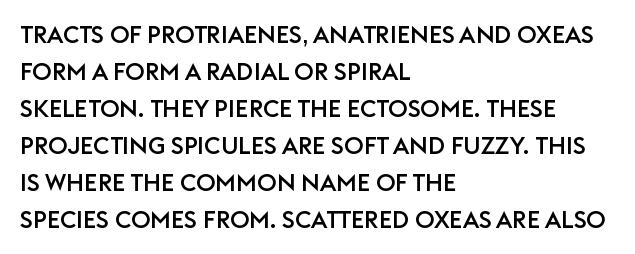
Q: Is the text italic (slanted)? A: No, it is upright.
Q: Is the text underlined? A: No.
Q: How is the paragraph aligned? A: Left-aligned.
Q: Is the spacing between letters normal or unusually wide? A: Normal.
Q: Is the spacing between lines tight, normal or loose? A: Normal.
